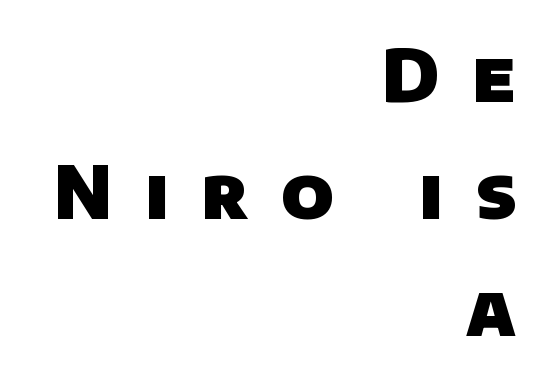
{"serif": "no", "bold": "yes", "weight": "heavy", "width": "normal", "stroke_contrast": "low", "x_height": "large", "monospaced": "no", "underline": "no", "align": "right", "line_spacing": "normal", "line_spacing_ratio": 1.6, "letter_spacing": "wide", "letter_spacing_em": 0.45, "glyph_px": 73}
